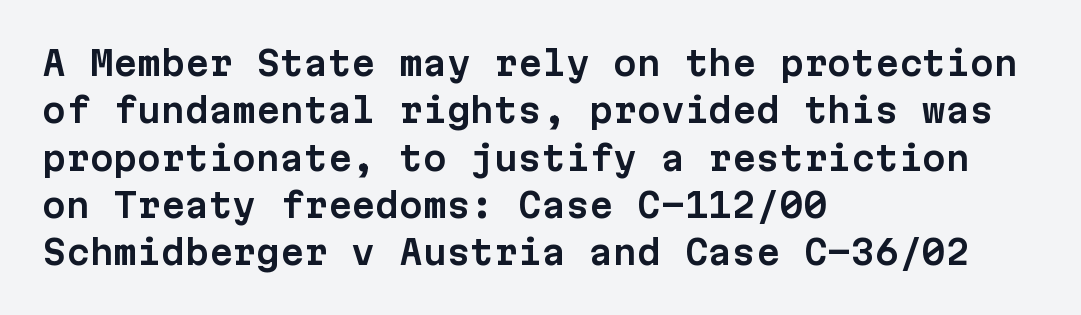
The image shows 34 px sans-serif type, upright, monospaced; set left-aligned, normal line spacing (1.39x), normal letter spacing, not underlined; low stroke contrast and a medium x-height.
